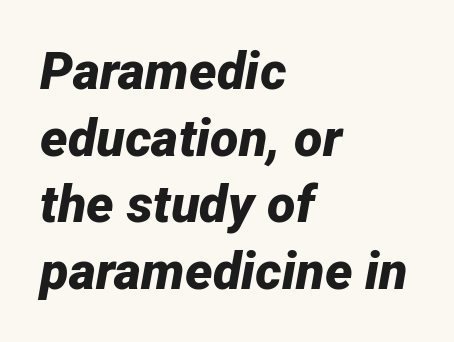
{"italic": "yes", "lean": "right", "slant_degrees": 12, "bold": "yes", "weight": "bold", "width": "normal", "stroke_contrast": "low", "x_height": "medium", "monospaced": "no", "underline": "no", "align": "left", "line_spacing": "normal", "line_spacing_ratio": 1.28, "letter_spacing": "normal", "letter_spacing_em": 0.0, "glyph_px": 52}
